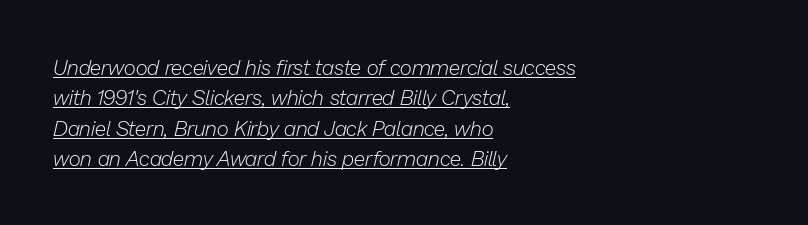
Q: Is the text bold? A: No.
Q: Is the text italic (slanted)? A: Yes, it leans right by about 13 degrees.
Q: Is the text underlined? A: Yes.
Q: How is the paragraph aligned? A: Left-aligned.
Q: Is the spacing between letters normal or unusually wide? A: Normal.
Q: Is the spacing between lines tight, normal or loose? A: Normal.
